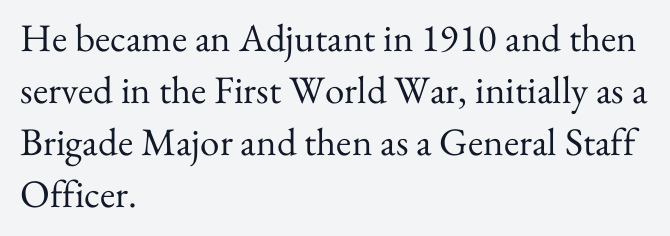
The image shows 39 px regular-weight serif type, upright; set left-aligned, normal line spacing (1.33x), normal letter spacing, not underlined; medium stroke contrast and a small x-height.
